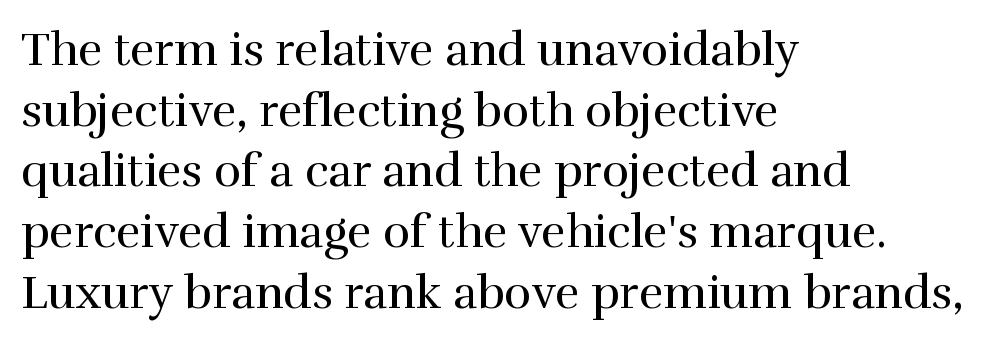
The image shows 46 px regular-weight serif type, upright; set left-aligned, normal line spacing (1.32x), normal letter spacing, not underlined; high stroke contrast and a medium x-height.
